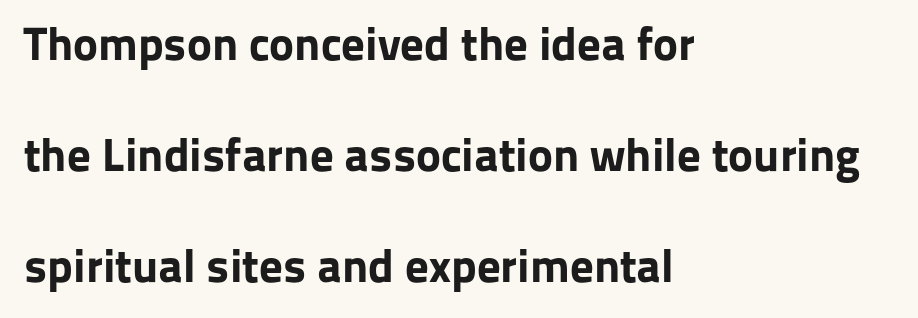
Q: Is the text bold? A: Yes.
Q: Is the text italic (slanted)? A: No, it is upright.
Q: Is the typeface a serif or a sans-serif typeface? A: Sans-serif.
Q: Is the text underlined? A: No.
Q: How is the paragraph aligned? A: Left-aligned.
Q: Is the spacing between letters normal or unusually wide? A: Normal.
Q: Is the spacing between lines tight, normal or loose? A: Loose.
Q: Width (condensed, normal, or wide)? A: Normal.
Q: Stroke contrast? A: Low.
Q: x-height? A: Medium.
Q: Monospaced? A: No.
